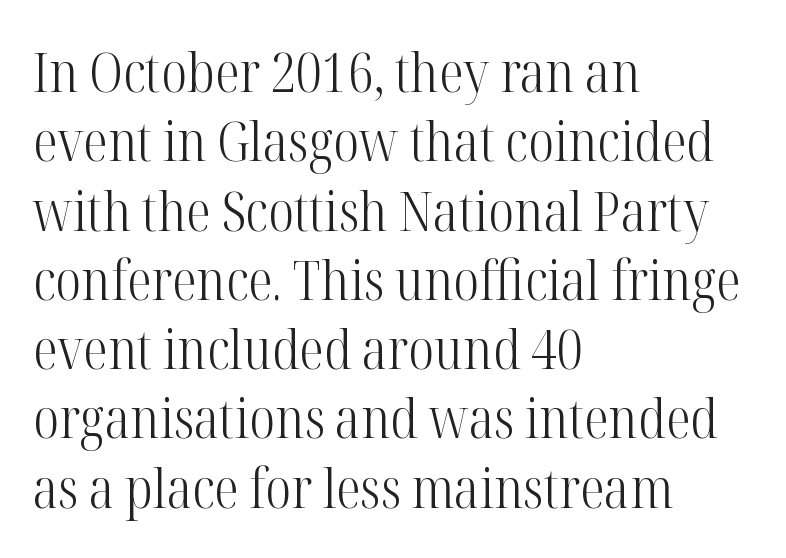
Q: Is the text bold? A: No.
Q: Is the text italic (slanted)? A: No, it is upright.
Q: Is the typeface a serif or a sans-serif typeface? A: Serif.
Q: Is the text underlined? A: No.
Q: How is the paragraph aligned? A: Left-aligned.
Q: Is the spacing between letters normal or unusually wide? A: Normal.
Q: Is the spacing between lines tight, normal or loose? A: Normal.
Q: Width (condensed, normal, or wide)? A: Condensed.
Q: Stroke contrast? A: High.
Q: x-height? A: Medium.
Q: Monospaced? A: No.
